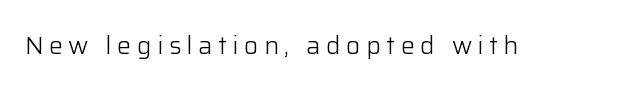
Caption: face not bold, strokes unweighted. Posture: vertical. The letters are spread apart with noticeably loose tracking. The baseline area is clear.
